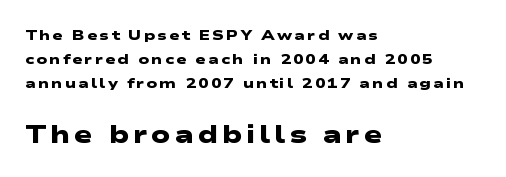
{"bold": "yes", "underline": "no", "align": "left", "line_spacing_ratio": 1.71, "larger_block": "second", "size_ratio": 1.79, "glyph_px": 25}
